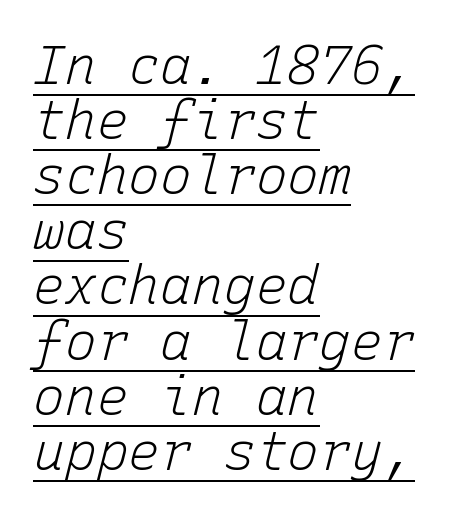
The image shows 53 px light type, italic (leaning right), monospaced; set left-aligned, tight line spacing (1.04x), normal letter spacing, underlined; low stroke contrast and a medium x-height.
